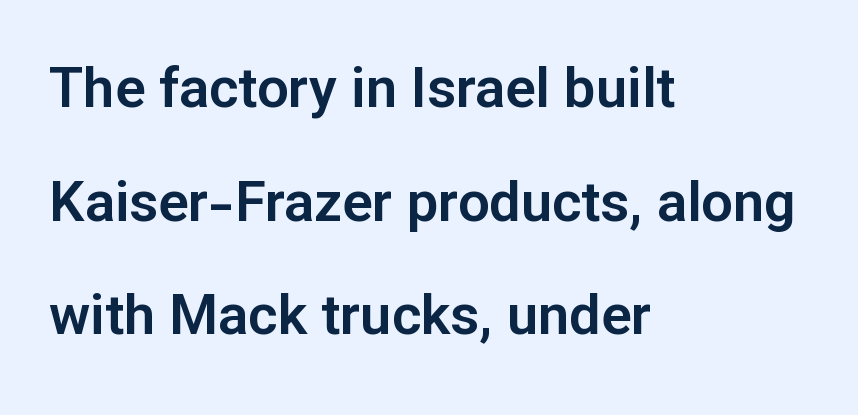
{"serif": "no", "italic": "no", "width": "normal", "stroke_contrast": "low", "x_height": "medium", "monospaced": "no", "underline": "no", "align": "left", "line_spacing": "loose", "line_spacing_ratio": 2.03, "letter_spacing": "normal", "letter_spacing_em": 0.0, "glyph_px": 56}
